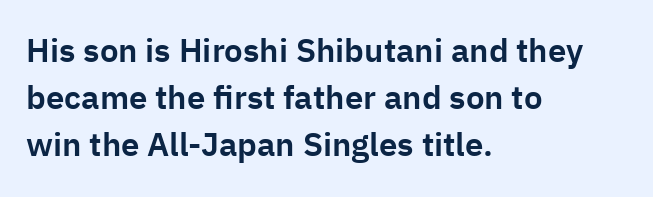
Lines of text with bare space underneath. A normal amount of white space separates one row of letters from the next. Inter-character spacing is left at the font's built-in metrics. Unlike a traditional serif, this face leaves its strokes unadorned. Posture: vertical.
